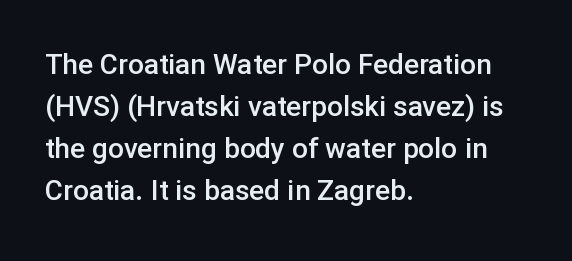
Q: Is the text bold? A: Semi-bold.
Q: Is the text italic (slanted)? A: No, it is upright.
Q: Is the typeface a serif or a sans-serif typeface? A: Sans-serif.
Q: Is the text underlined? A: No.
Q: How is the paragraph aligned? A: Left-aligned.
Q: Is the spacing between letters normal or unusually wide? A: Normal.
Q: Is the spacing between lines tight, normal or loose? A: Normal.
Q: Width (condensed, normal, or wide)? A: Normal.
Q: Stroke contrast? A: Low.
Q: x-height? A: Medium.
Q: Monospaced? A: No.
